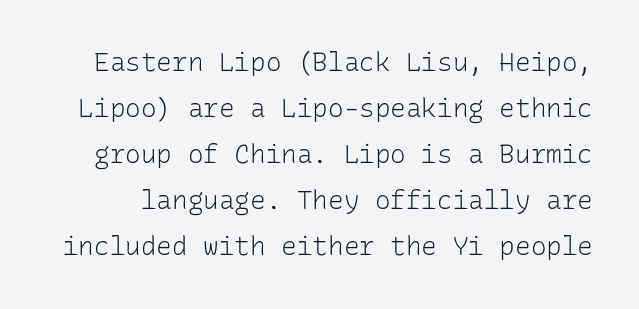
{"italic": "no", "bold": "no", "underline": "no", "line_spacing_ratio": 1.77, "letter_spacing": "normal", "letter_spacing_em": 0.0, "glyph_px": 26}
